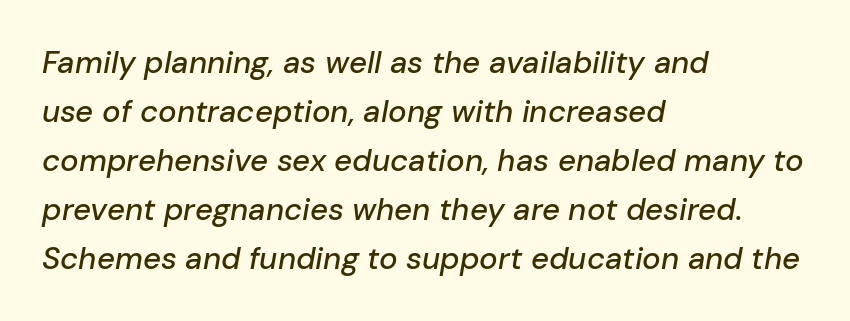
The rendering applies a slant to the glyphs. Only glyphs here, with clear space below each row. This rendering leaves character spacing at its baseline value. The passage shown stacks its lines at a standard gap. In CSS terms this would be text-align: left.
